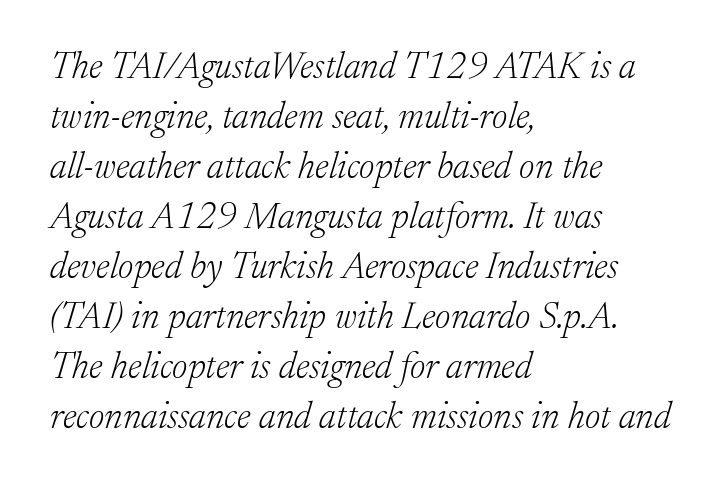
The image shows 37 px light serif type, italic (leaning right); set left-aligned, normal line spacing (1.35x), normal letter spacing, not underlined; low stroke contrast and a medium x-height.
